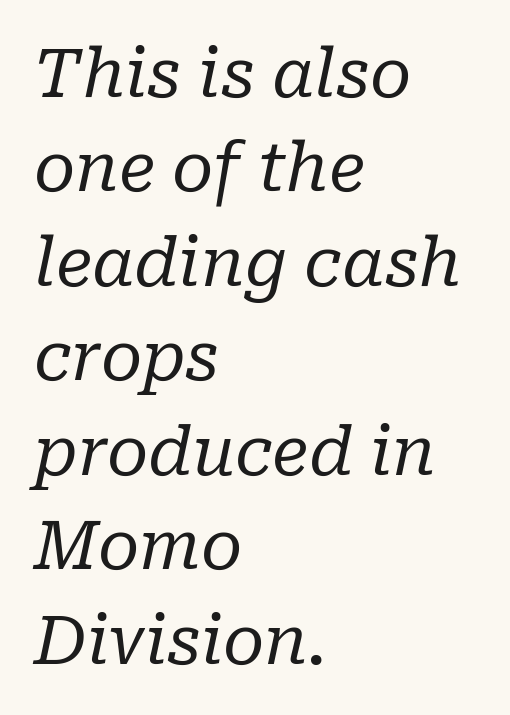
{"serif": "yes", "italic": "yes", "lean": "right", "slant_degrees": 10, "bold": "no", "weight": "regular", "width": "normal", "stroke_contrast": "low", "x_height": "medium", "monospaced": "no", "underline": "no", "align": "left", "line_spacing": "normal", "line_spacing_ratio": 1.41, "letter_spacing": "normal", "letter_spacing_em": 0.0, "glyph_px": 67}
